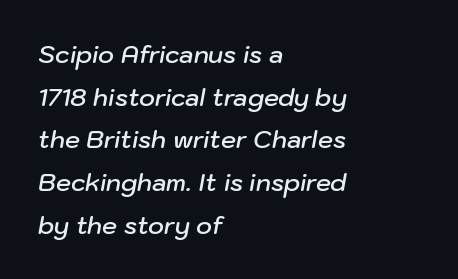
Tracking here is standard; glyphs follow each other at the usual distance. Bare-footed words on every line. The sample has been set in demibold, a notch under bold. Rendered with sloped, italic letterforms. These lines stack with their left ends in a neat column.
